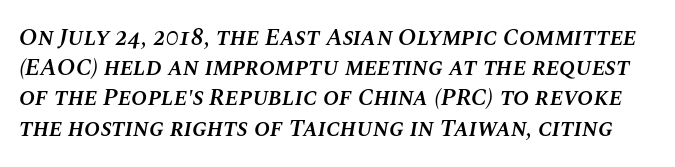
Summary of weight: moderately heavy, a semibold. Short note: letters normally spaced. The line-height multiplier appears to be the usual default. Anything drawn beneath the words? Only blank space. Observe the lean: these are italic letterforms.
